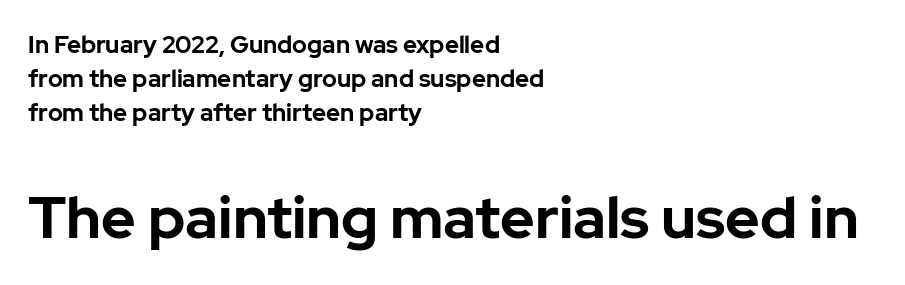
The image shows 59 px bold sans-serif type, upright; set left-aligned, normal line spacing (1.42x), normal letter spacing, not underlined; the second (bottom) block is 2.46x larger; low stroke contrast and a medium x-height.
